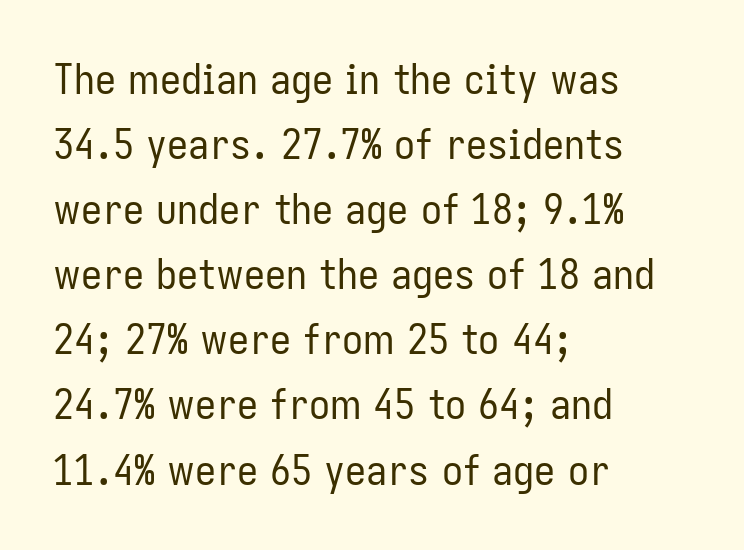
{"serif": "no", "italic": "no", "bold": "no", "weight": "regular", "width": "condensed", "stroke_contrast": "low", "x_height": "medium", "monospaced": "no", "underline": "no", "align": "left", "line_spacing": "normal", "line_spacing_ratio": 1.55, "letter_spacing": "normal", "letter_spacing_em": 0.0, "glyph_px": 42}
